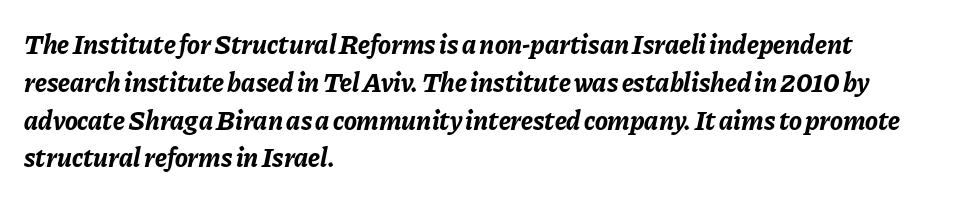
Q: Is the text bold? A: Yes.
Q: Is the text italic (slanted)? A: Yes, it leans right by about 11 degrees.
Q: Is the text underlined? A: No.
Q: How is the paragraph aligned? A: Left-aligned.
Q: Is the spacing between letters normal or unusually wide? A: Normal.
Q: Is the spacing between lines tight, normal or loose? A: Normal.
